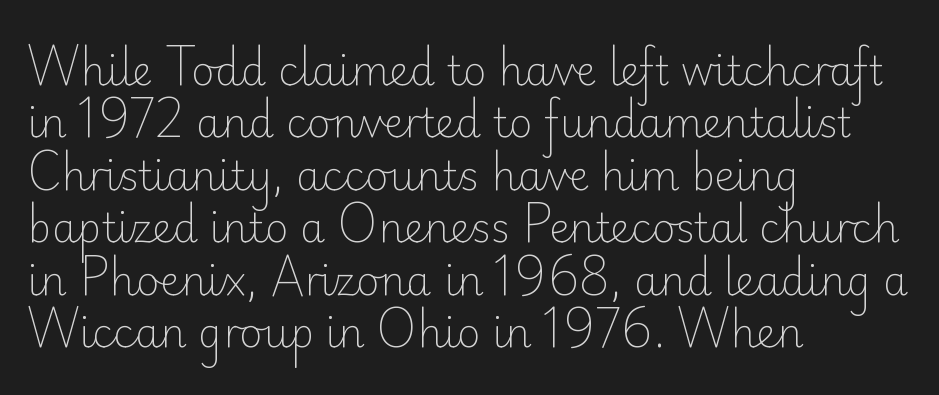
The face used here is proportionally spaced, like ordinary book or web type. No word sits above an underline. Weight class: somewhere from thin through regular. The type is set solid horizontally, with unmodified tracking. The lines are quadded left.
